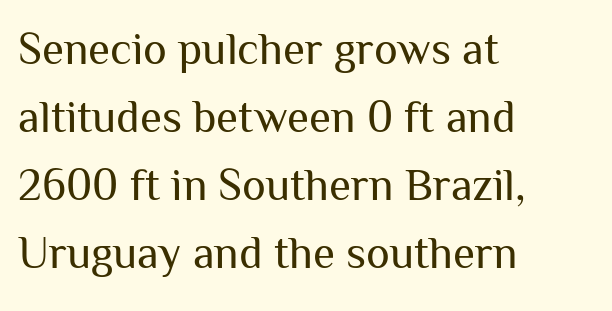
The image shows 45 px regular-weight sans-serif type, upright; set left-aligned, normal line spacing (1.51x), normal letter spacing, not underlined; medium stroke contrast and a medium x-height.
